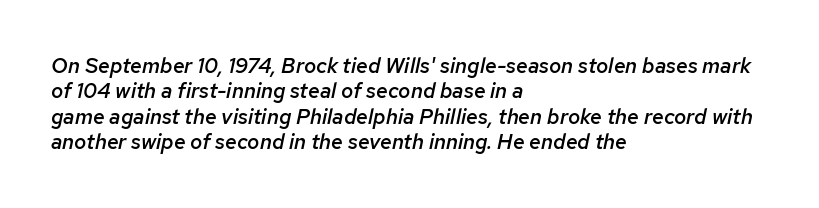
The image shows 21 px text type, italic (leaning right); set left-aligned, line spacing 1.21x, normal letter spacing, not underlined.
